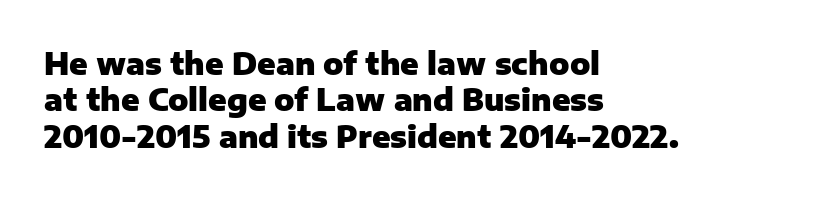
Strokes here are thick enough to call this a true bold. Nothing unusual about the tracking: characters are spaced as the font intends. Character widths vary here, with narrow letters taking less room than wide ones. The string is rendered with underlining switched off. Alignment: flush left.
